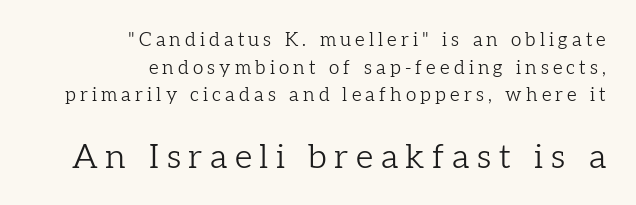
Glance below the letters and you will spot only blank space. The face looks like a standard text weight, possibly lighter. Horizontally, the lines are justified to the trailing edge only. Is the letter spacing exaggerated? Yes — the characters are pushed far apart. Posture: upright roman.
